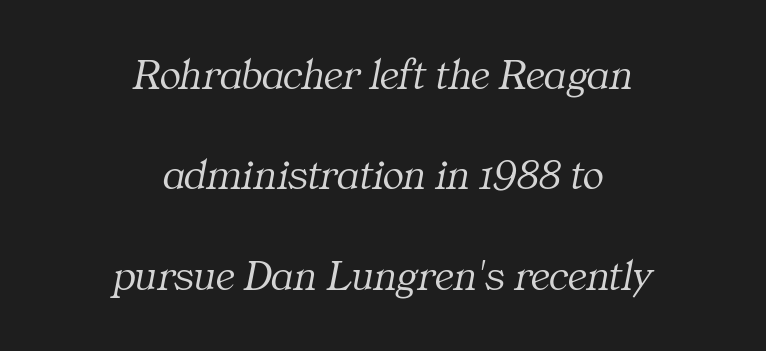
Q: Is the text bold? A: No.
Q: Is the text italic (slanted)? A: Yes, it leans right by about 11 degrees.
Q: Is the typeface a serif or a sans-serif typeface? A: Serif.
Q: Is the text underlined? A: No.
Q: How is the paragraph aligned? A: Centered.
Q: Is the spacing between letters normal or unusually wide? A: Normal.
Q: Is the spacing between lines tight, normal or loose? A: Loose.
Q: Width (condensed, normal, or wide)? A: Normal.
Q: Stroke contrast? A: Medium.
Q: x-height? A: Medium.
Q: Monospaced? A: No.
